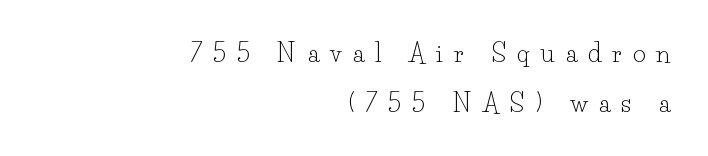
The foot of each line stays bare and open. The rag falls on the left side of this text block. Stems and bowls with no extra thickness — not bold. Widely set lines give the paragraph a tall, airy silhouette.
